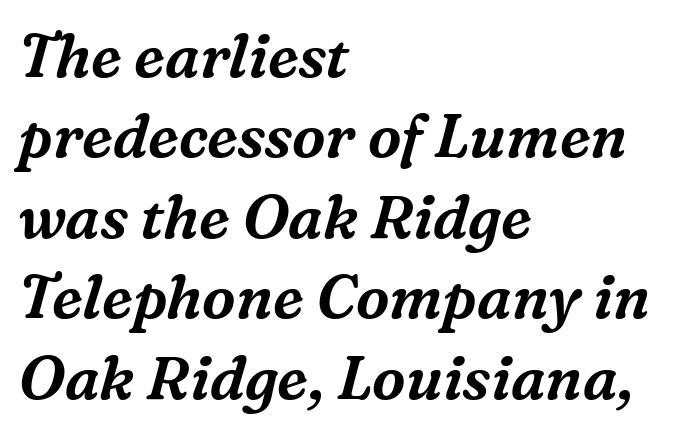
The characters display serif detailing at their extremities. One glance says typical: line gaps are just what's usual. Where is the straight margin? On the left. How are the letters spaced? Ordinarily, with no added tracking. Would a proofreader flag this as italicized? Yes.
